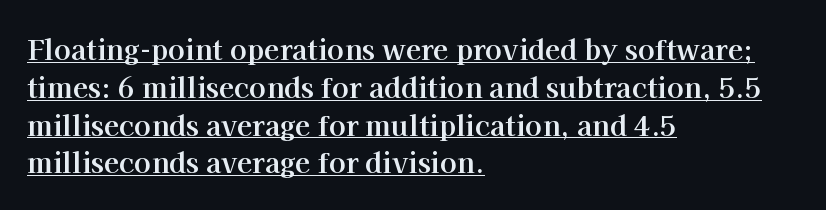
Decoration check: the copy is underlined. Nothing unusual about the tracking: characters are spaced as the font intends. A typesetter would call this proportional, since set widths differ per character. Normally led — the rows are evenly, conventionally spaced. The typeface chosen for these lines features serifs.
